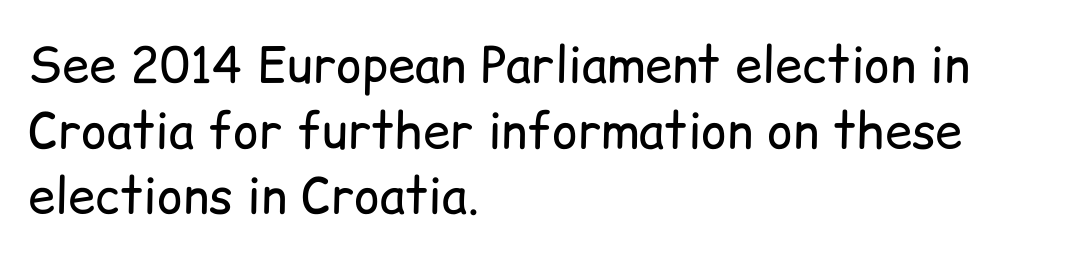
Descenders are the only things crossing below the line. The paragraph has a hard left edge and a soft right edge. The rendering uses natural spacing where letterforms have individual widths. Bold? No — there's no thickening of the strokes.
